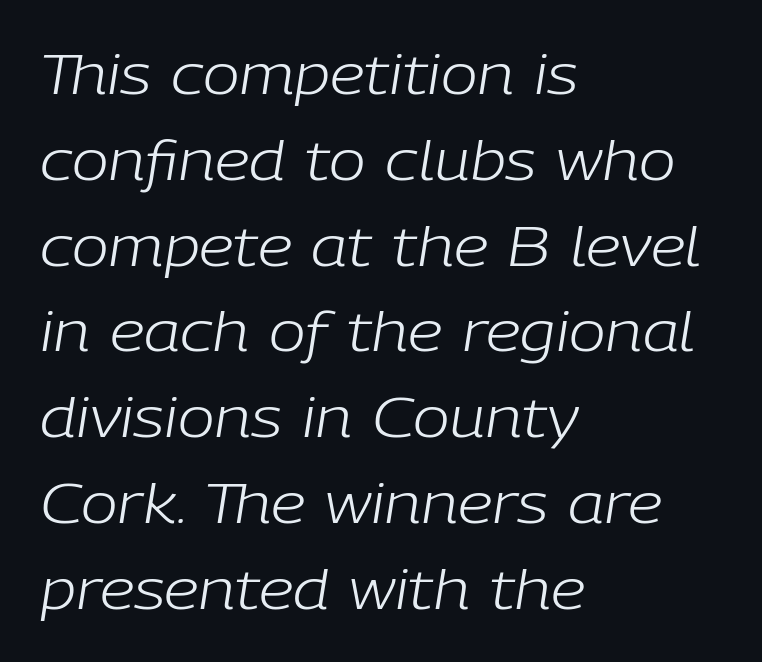
Q: Is the text bold? A: No.
Q: Is the text italic (slanted)? A: Yes, it leans right by about 9 degrees.
Q: Is the text underlined? A: No.
Q: How is the paragraph aligned? A: Left-aligned.
Q: Is the spacing between letters normal or unusually wide? A: Normal.
Q: Is the spacing between lines tight, normal or loose? A: Normal.
Q: Width (condensed, normal, or wide)? A: Normal.
Q: Stroke contrast? A: Low.
Q: x-height? A: Medium.
Q: Monospaced? A: No.
